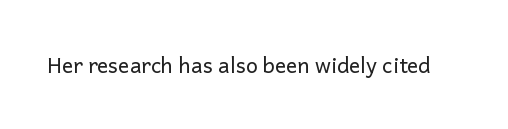
{"italic": "no", "bold": "no", "underline": "no", "letter_spacing": "normal", "letter_spacing_em": 0.0, "glyph_px": 21}
